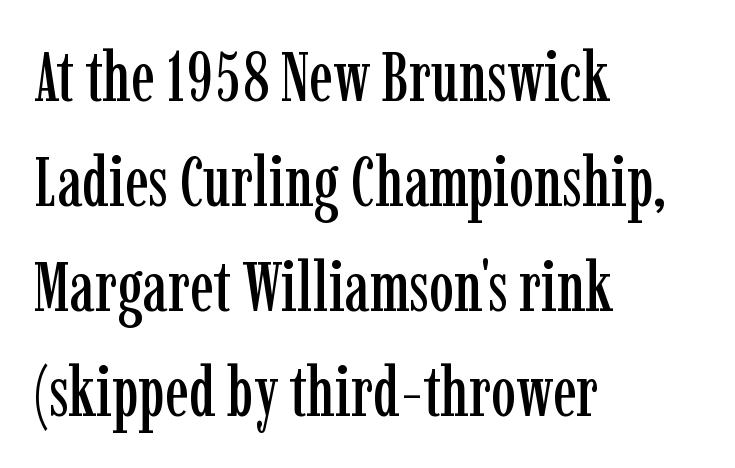
Q: Is the text italic (slanted)? A: No, it is upright.
Q: Is the typeface a serif or a sans-serif typeface? A: Serif.
Q: Is the text underlined? A: No.
Q: How is the paragraph aligned? A: Left-aligned.
Q: Is the spacing between letters normal or unusually wide? A: Normal.
Q: Is the spacing between lines tight, normal or loose? A: Normal.
Q: Width (condensed, normal, or wide)? A: Condensed.
Q: Stroke contrast? A: Low.
Q: x-height? A: Medium.
Q: Monospaced? A: No.
